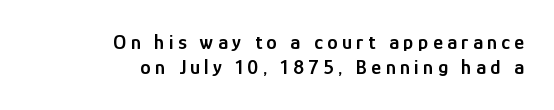
Q: Is the text bold? A: Semi-bold.
Q: Is the text italic (slanted)? A: No, it is upright.
Q: Is the text underlined? A: No.
Q: How is the paragraph aligned? A: Right-aligned.
Q: Is the spacing between letters normal or unusually wide? A: Unusually wide.
